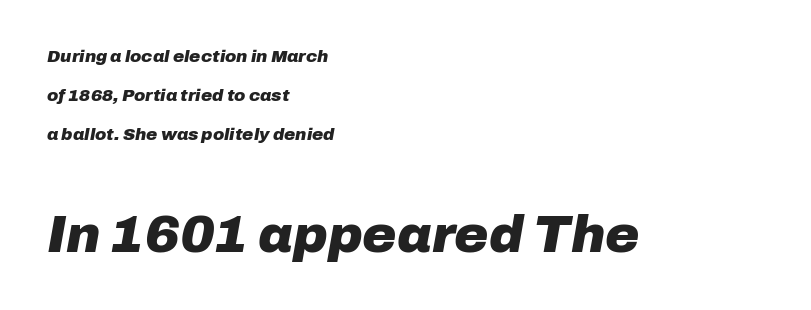
Underlining? Definitely not there. The sample has been set heavy, in full bold. The following chunk of copy outweighs the initial chunk in type size. Quick note: interline space is abundant. This sample uses an oblique cut, with every glyph tilted off the vertical.
